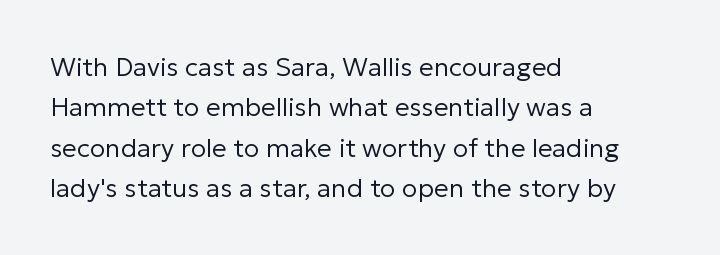
The image shows 26 px text type, upright; set left-aligned, normal line spacing (1.55x), normal letter spacing, not underlined.
